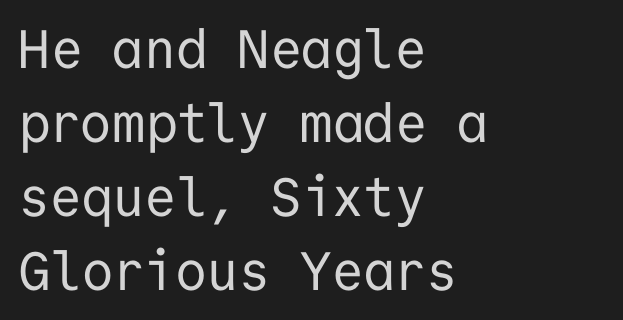
Q: Is the text bold? A: No.
Q: Is the text italic (slanted)? A: No, it is upright.
Q: Is the typeface a serif or a sans-serif typeface? A: Sans-serif.
Q: Is the text underlined? A: No.
Q: How is the paragraph aligned? A: Left-aligned.
Q: Is the spacing between letters normal or unusually wide? A: Normal.
Q: Is the spacing between lines tight, normal or loose? A: Normal.
Q: Width (condensed, normal, or wide)? A: Normal.
Q: Stroke contrast? A: Low.
Q: x-height? A: Medium.
Q: Monospaced? A: Yes.
